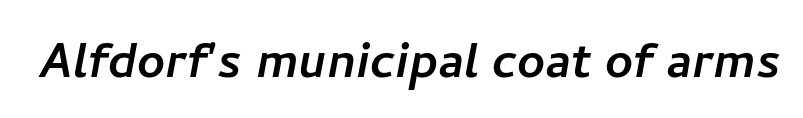
The image shows 61 px sans-serif type; set normal letter spacing, not underlined; low stroke contrast and a medium x-height.
